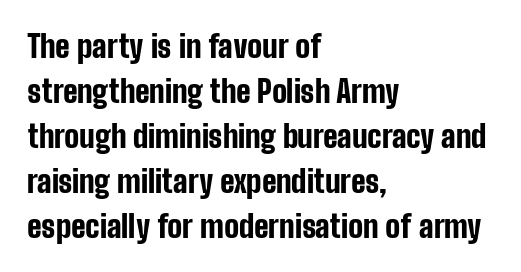
Q: Is the text bold? A: Yes.
Q: Is the text italic (slanted)? A: No, it is upright.
Q: Is the typeface a serif or a sans-serif typeface? A: Sans-serif.
Q: Is the text underlined? A: No.
Q: How is the paragraph aligned? A: Left-aligned.
Q: Is the spacing between letters normal or unusually wide? A: Normal.
Q: Is the spacing between lines tight, normal or loose? A: Normal.
Q: Width (condensed, normal, or wide)? A: Condensed.
Q: Stroke contrast? A: Low.
Q: x-height? A: Medium.
Q: Monospaced? A: No.
